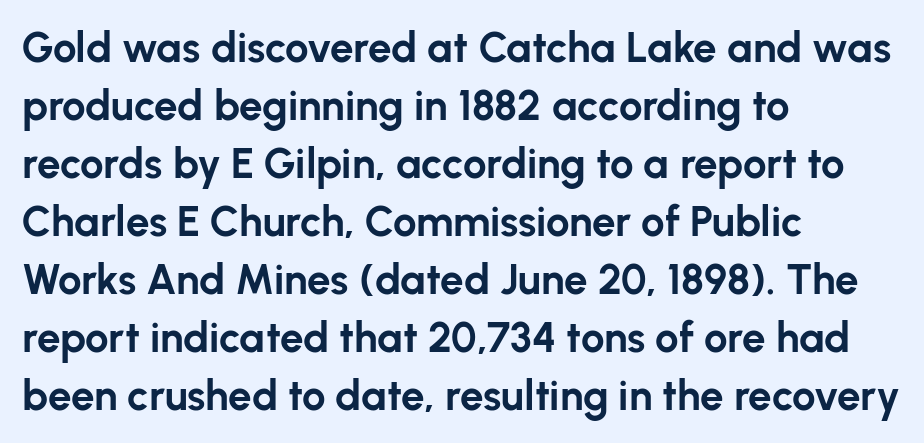
The strip under each line holds only bare page. Is there much room between lines? A standard amount, neither cramped nor airy. The specimen reads as upright at a glance. Caption: standard tracking, unaltered. Compared with a centered layout, this one pins lines to the left instead. The strokes are fattened all the way to bold.
